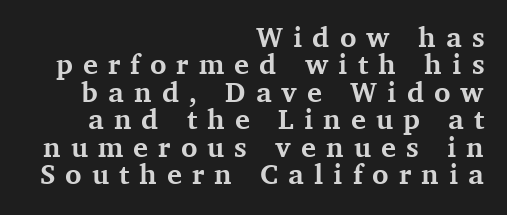
Q: Is the text bold? A: Yes.
Q: Is the text italic (slanted)? A: No, it is upright.
Q: Is the typeface a serif or a sans-serif typeface? A: Serif.
Q: Is the text underlined? A: No.
Q: How is the paragraph aligned? A: Right-aligned.
Q: Is the spacing between letters normal or unusually wide? A: Unusually wide.
Q: Is the spacing between lines tight, normal or loose? A: Tight.
Q: Width (condensed, normal, or wide)? A: Normal.
Q: Stroke contrast? A: Medium.
Q: x-height? A: Medium.
Q: Monospaced? A: No.
